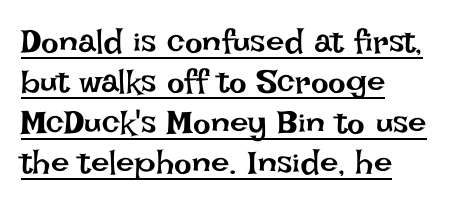
Q: Is the text bold? A: No.
Q: Is the text italic (slanted)? A: No, it is upright.
Q: Is the text underlined? A: Yes.
Q: How is the paragraph aligned? A: Left-aligned.
Q: Is the spacing between letters normal or unusually wide? A: Normal.
Q: Width (condensed, normal, or wide)? A: Normal.
Q: Stroke contrast? A: Low.
Q: x-height? A: Large.
Q: Monospaced? A: No.
